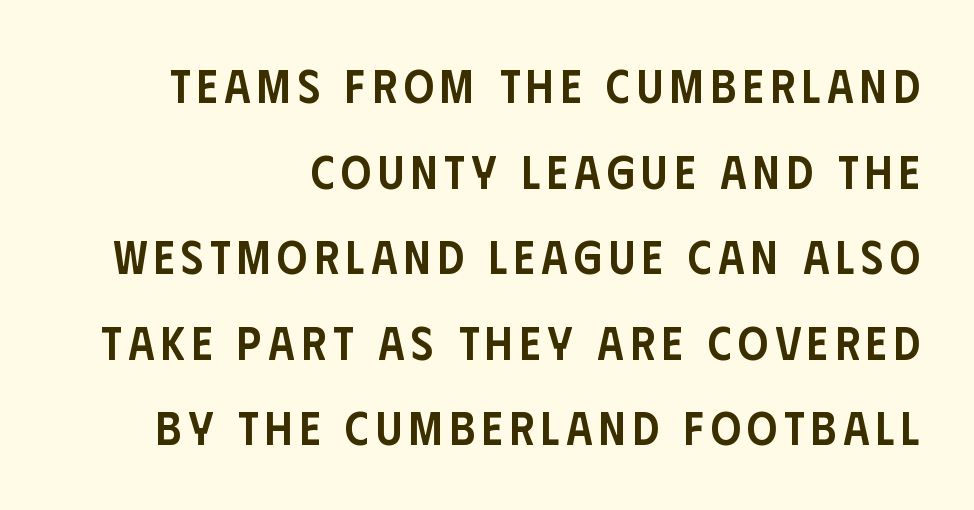
{"serif": "no", "italic": "no", "bold": "semi", "weight": "semibold", "width": "condensed", "stroke_contrast": "low", "x_height": "large", "monospaced": "no", "underline": "no", "align": "right", "line_spacing_ratio": 1.82, "glyph_px": 47}
